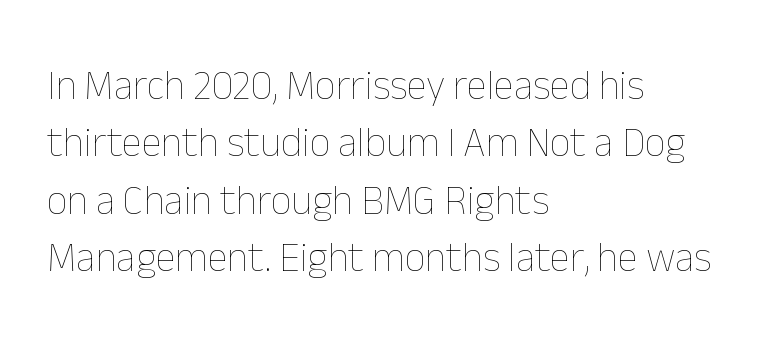
{"italic": "no", "bold": "no", "weight": "thin", "width": "normal", "stroke_contrast": "low", "x_height": "medium", "monospaced": "no", "underline": "no", "align": "left", "line_spacing": "normal", "line_spacing_ratio": 1.4, "letter_spacing": "normal", "letter_spacing_em": 0.0, "glyph_px": 41}
